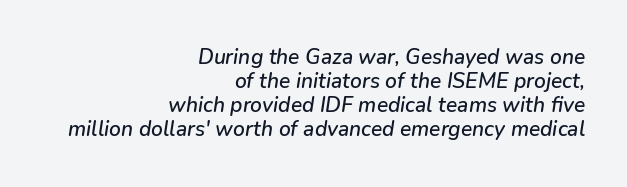
Q: Is the text italic (slanted)? A: Yes, it leans right by about 9 degrees.
Q: Is the text underlined? A: No.
Q: How is the paragraph aligned? A: Right-aligned.
Q: Is the spacing between letters normal or unusually wide? A: Normal.
Q: Is the spacing between lines tight, normal or loose? A: Tight.
